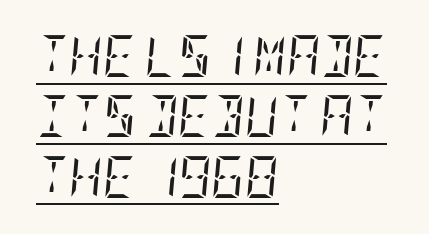
Q: Is the text bold? A: No.
Q: Is the text italic (slanted)? A: Yes, it leans right by about 5 degrees.
Q: Is the typeface a serif or a sans-serif typeface? A: Serif.
Q: Is the text underlined? A: Yes.
Q: How is the paragraph aligned? A: Left-aligned.
Q: Is the spacing between letters normal or unusually wide? A: Normal.
Q: Is the spacing between lines tight, normal or loose? A: Normal.
Q: Width (condensed, normal, or wide)? A: Condensed.
Q: Stroke contrast? A: Low.
Q: x-height? A: Large.
